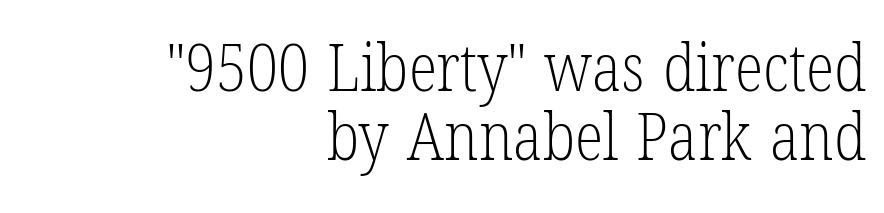
Q: Is the text bold? A: No.
Q: Is the text italic (slanted)? A: No, it is upright.
Q: Is the typeface a serif or a sans-serif typeface? A: Serif.
Q: Is the text underlined? A: No.
Q: How is the paragraph aligned? A: Right-aligned.
Q: Is the spacing between letters normal or unusually wide? A: Normal.
Q: Is the spacing between lines tight, normal or loose? A: Tight.
Q: Width (condensed, normal, or wide)? A: Condensed.
Q: Stroke contrast? A: Low.
Q: x-height? A: Medium.
Q: Monospaced? A: No.
